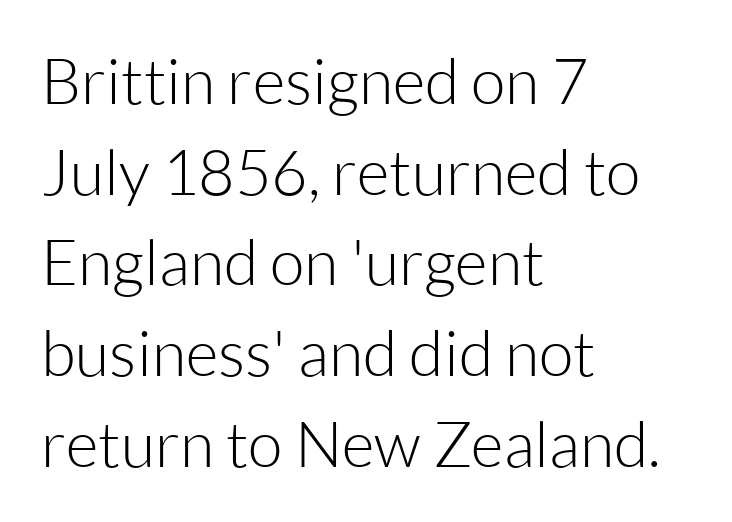
The image shows 63 px light sans-serif type, upright; set left-aligned, normal line spacing (1.44x), normal letter spacing, not underlined; low stroke contrast and a medium x-height.
